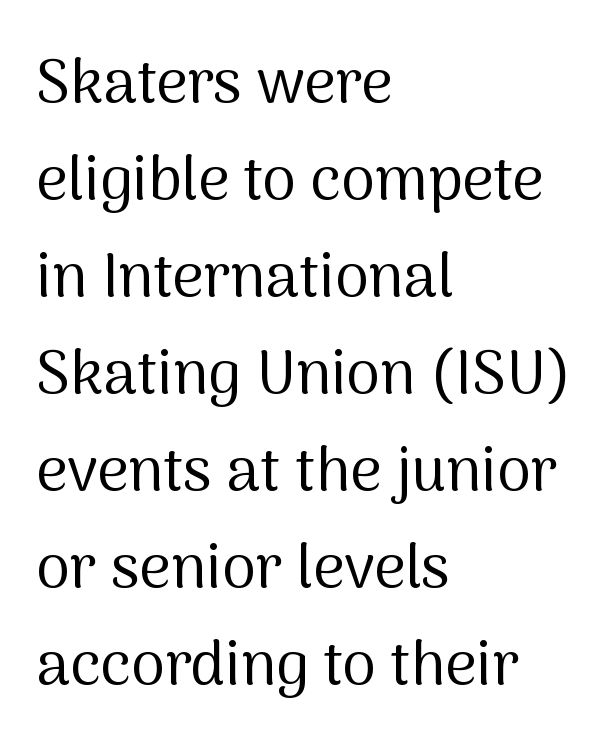
Compared with a typical body face, this is equally light or lighter still. No feet cap the strokes, marking this as sans-serif type. The lettering stays uniformly vertical, giving the passage a roman look. You could not count columns in this text — the font is proportionally spaced.
